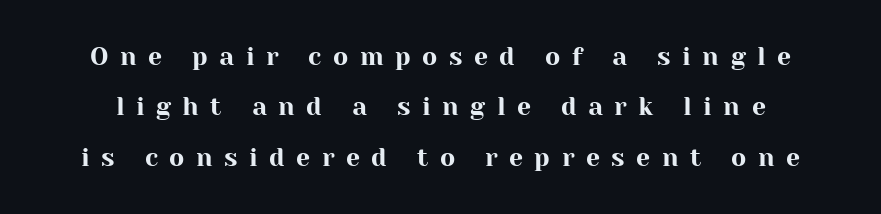
The image shows 25 px text type, upright; set loose line spacing (2.02x), unusually wide letter spacing (+0.46 em), not underlined.
